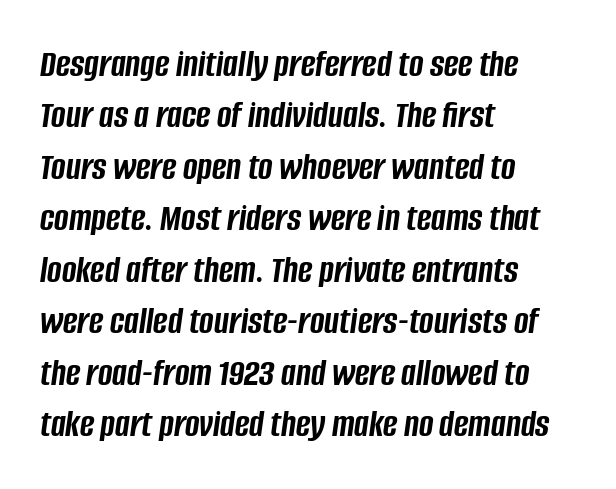
The space beneath each line is pristine and unruled. Varying glyph widths throughout — classic text-font behaviour. Caption: multi-line text, flush left, ragged right. How are the letters spaced? Ordinarily, with no added tracking. The passage shown leans; its letterforms are oblique. Notice how thick the strokes are: this is what a full bold looks like.
